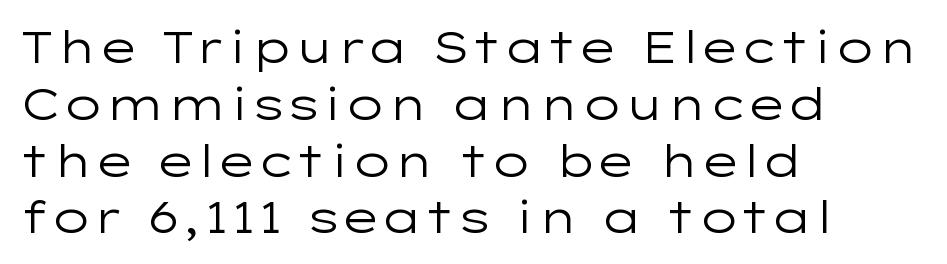
Q: Is the text bold? A: No.
Q: Is the text italic (slanted)? A: No, it is upright.
Q: Is the typeface a serif or a sans-serif typeface? A: Sans-serif.
Q: Is the text underlined? A: No.
Q: How is the paragraph aligned? A: Left-aligned.
Q: Is the spacing between letters normal or unusually wide? A: Normal.
Q: Is the spacing between lines tight, normal or loose? A: Normal.
Q: Width (condensed, normal, or wide)? A: Wide.
Q: Stroke contrast? A: Low.
Q: x-height? A: Medium.
Q: Monospaced? A: No.
